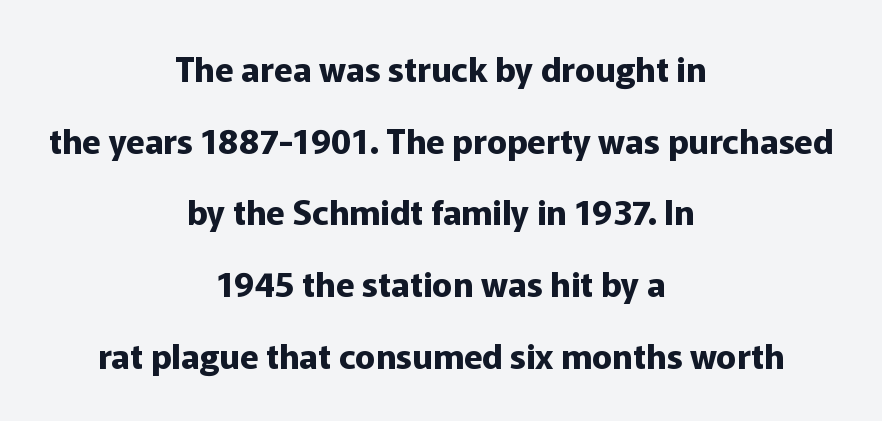
The leading is generous, giving the passage an open texture. The face used here is proportionally spaced, like ordinary book or web type. You can tell it's not italic because the verticals are truly vertical. Which margin do the lines hug? Neither — every line sits in the middle. Look at the tracking — it's just the regular setting, nothing added.
